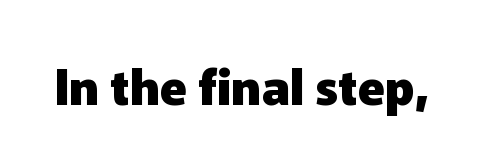
Q: Is the text bold? A: Yes.
Q: Is the text italic (slanted)? A: No, it is upright.
Q: Is the typeface a serif or a sans-serif typeface? A: Sans-serif.
Q: Is the text underlined? A: No.
Q: Is the spacing between letters normal or unusually wide? A: Normal.
Q: Width (condensed, normal, or wide)? A: Normal.
Q: Stroke contrast? A: Low.
Q: x-height? A: Medium.
Q: Monospaced? A: No.
